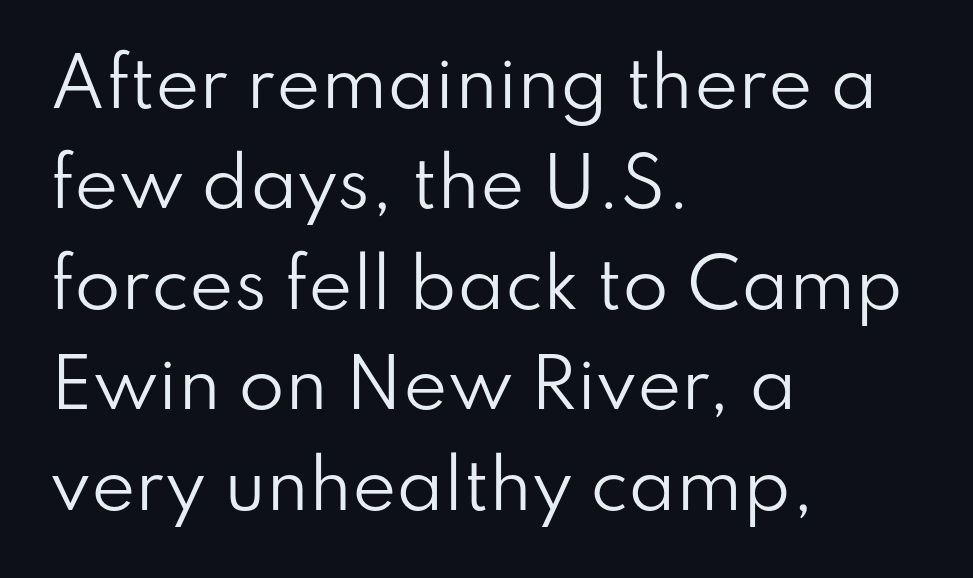
{"serif": "no", "italic": "no", "bold": "no", "weight": "regular", "width": "normal", "stroke_contrast": "low", "x_height": "small", "monospaced": "no", "underline": "no", "align": "left", "line_spacing": "normal", "line_spacing_ratio": 1.5, "letter_spacing": "normal", "letter_spacing_em": 0.0, "glyph_px": 67}
